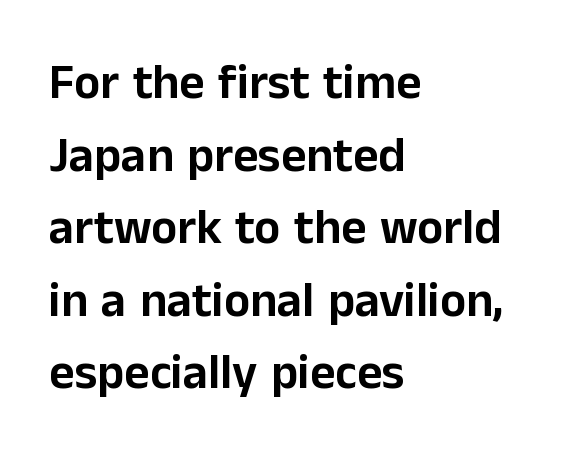
The type sits square on the baseline with zero lean. This rendering features lettering with no underline. The type is set solid horizontally, with unmodified tracking. Each letter keeps its own natural width here, so spacing adapts to shape.
